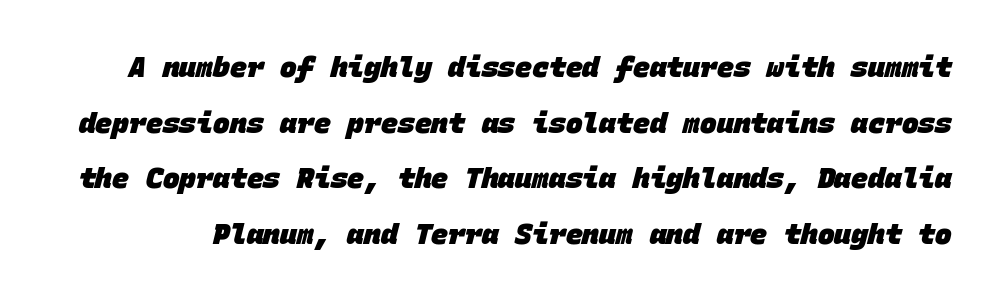
{"serif": "no", "bold": "yes", "weight": "heavy", "width": "normal", "stroke_contrast": "low", "x_height": "large", "monospaced": "yes", "underline": "no", "line_spacing": "loose", "line_spacing_ratio": 1.99, "letter_spacing": "normal", "letter_spacing_em": 0.0, "glyph_px": 28}
